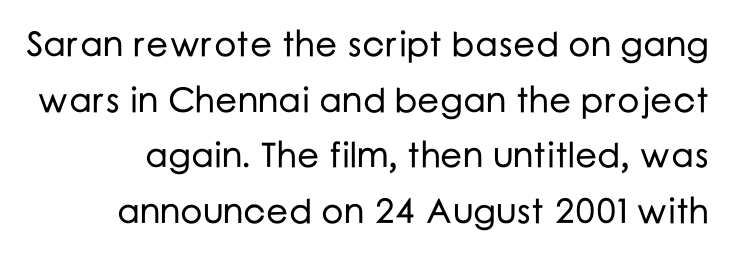
Q: Is the text italic (slanted)? A: No, it is upright.
Q: Is the typeface a serif or a sans-serif typeface? A: Sans-serif.
Q: Is the text underlined? A: No.
Q: Is the spacing between letters normal or unusually wide? A: Normal.
Q: Is the spacing between lines tight, normal or loose? A: Normal.
Q: Width (condensed, normal, or wide)? A: Normal.
Q: Stroke contrast? A: Low.
Q: x-height? A: Medium.
Q: Monospaced? A: No.
